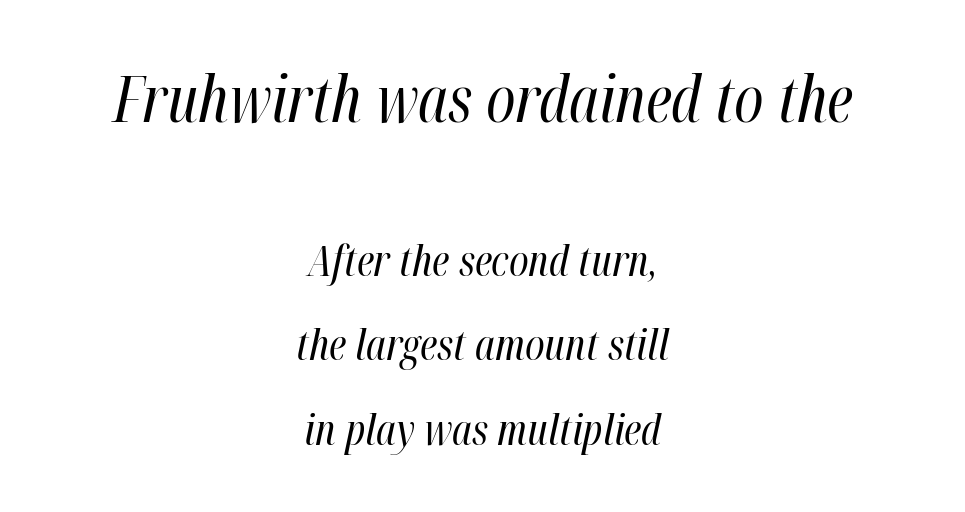
The image shows 63 px regular-weight, condensed type, italic (leaning right); set centered, loose line spacing (2.01x), normal letter spacing, not underlined; the first (top) block is 1.5x larger; high stroke contrast and a medium x-height.
